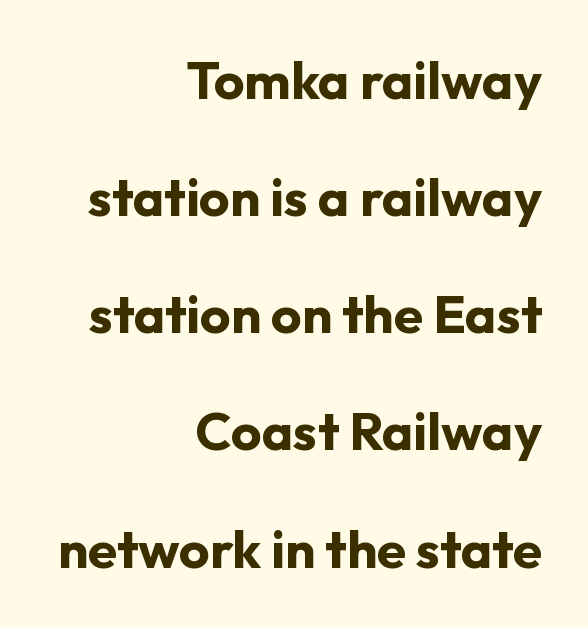
The image shows 53 px bold sans-serif type, upright; set right-aligned, loose line spacing (2.21x), normal letter spacing, not underlined; low stroke contrast and a medium x-height.
